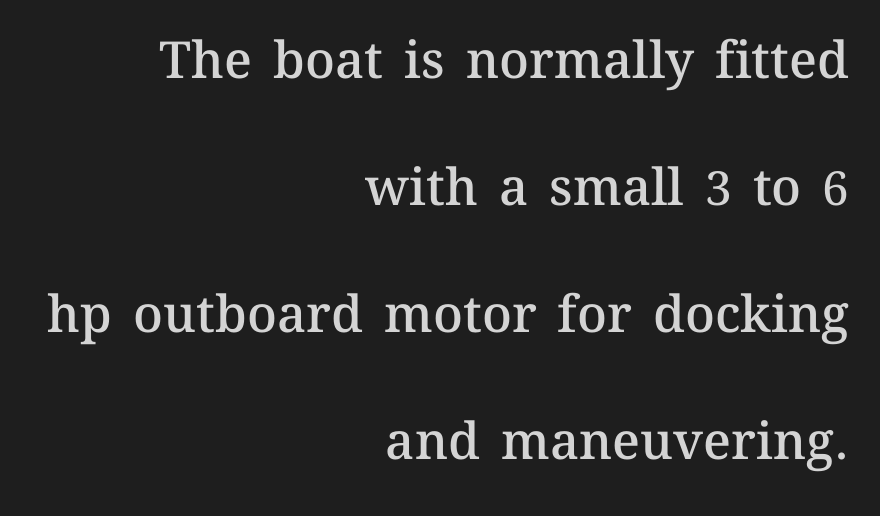
Ascenders rise straight up at ninety degrees. Slightly chunky letters — semibold, I'd say, not full bold. Honestly, the rows look like they've been pulled way apart. Observe the ordinary spacing: letters are neighbours, not strangers. Proportional: the letters do not fall into vertical columns.
